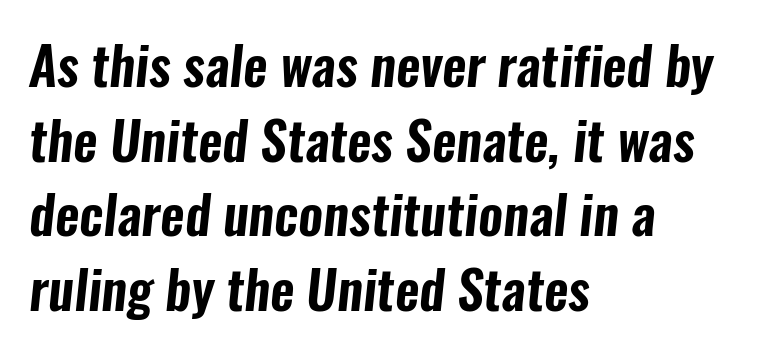
Q: Is the typeface a serif or a sans-serif typeface? A: Sans-serif.
Q: Is the text underlined? A: No.
Q: How is the paragraph aligned? A: Left-aligned.
Q: Is the spacing between letters normal or unusually wide? A: Normal.
Q: Is the spacing between lines tight, normal or loose? A: Normal.
Q: Width (condensed, normal, or wide)? A: Condensed.
Q: Stroke contrast? A: Low.
Q: x-height? A: Medium.
Q: Monospaced? A: No.
